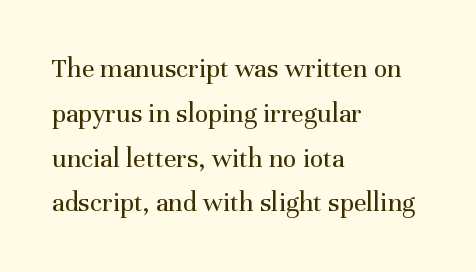
Q: Is the text bold? A: No.
Q: Is the text italic (slanted)? A: No, it is upright.
Q: Is the typeface a serif or a sans-serif typeface? A: Serif.
Q: Is the text underlined? A: No.
Q: How is the paragraph aligned? A: Left-aligned.
Q: Is the spacing between letters normal or unusually wide? A: Normal.
Q: Is the spacing between lines tight, normal or loose? A: Normal.
Q: Width (condensed, normal, or wide)? A: Normal.
Q: Stroke contrast? A: Medium.
Q: x-height? A: Medium.
Q: Monospaced? A: No.
